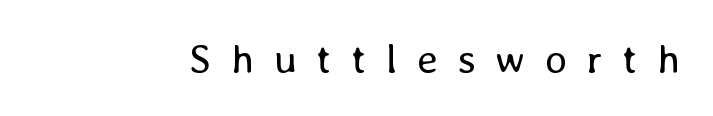
{"italic": "no", "bold": "no", "weight": "regular", "width": "normal", "stroke_contrast": "low", "x_height": "medium", "monospaced": "no", "underline": "no", "letter_spacing": "wide", "letter_spacing_em": 0.48, "glyph_px": 41}
